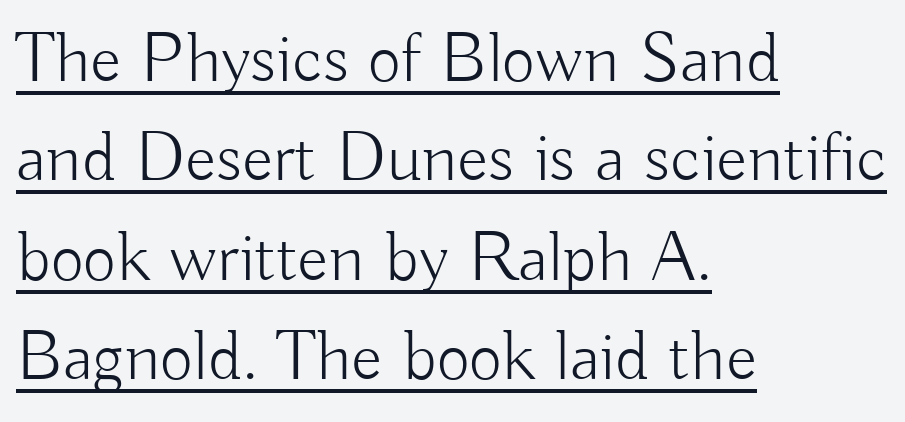
The image shows 72 px light sans-serif type, upright; set left-aligned, normal line spacing (1.38x), normal letter spacing, underlined; low stroke contrast and a small x-height.
